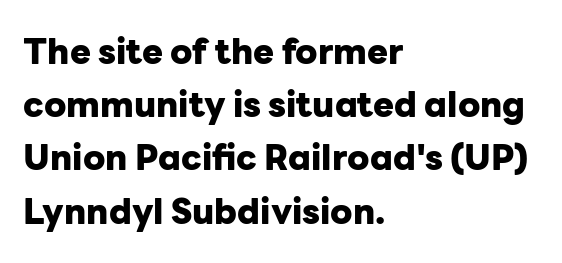
Q: Is the text bold? A: Yes.
Q: Is the text italic (slanted)? A: No, it is upright.
Q: Is the typeface a serif or a sans-serif typeface? A: Sans-serif.
Q: Is the text underlined? A: No.
Q: How is the paragraph aligned? A: Left-aligned.
Q: Is the spacing between letters normal or unusually wide? A: Normal.
Q: Is the spacing between lines tight, normal or loose? A: Normal.
Q: Width (condensed, normal, or wide)? A: Normal.
Q: Stroke contrast? A: Low.
Q: x-height? A: Medium.
Q: Monospaced? A: No.
